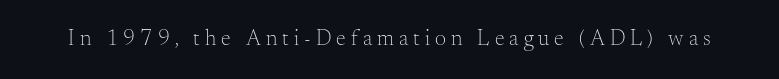
Q: Is the text bold? A: No.
Q: Is the text italic (slanted)? A: No, it is upright.
Q: Is the text underlined? A: No.
Q: Is the spacing between letters normal or unusually wide? A: Unusually wide.
